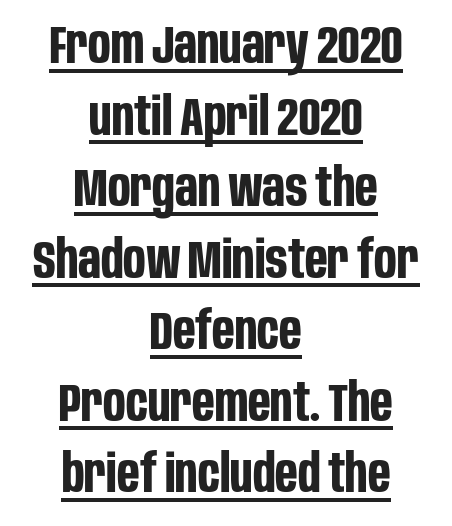
Q: Is the text bold? A: Yes.
Q: Is the text italic (slanted)? A: No, it is upright.
Q: Is the typeface a serif or a sans-serif typeface? A: Sans-serif.
Q: Is the text underlined? A: Yes.
Q: How is the paragraph aligned? A: Centered.
Q: Is the spacing between letters normal or unusually wide? A: Normal.
Q: Is the spacing between lines tight, normal or loose? A: Normal.
Q: Width (condensed, normal, or wide)? A: Condensed.
Q: Stroke contrast? A: Low.
Q: x-height? A: Large.
Q: Monospaced? A: No.
